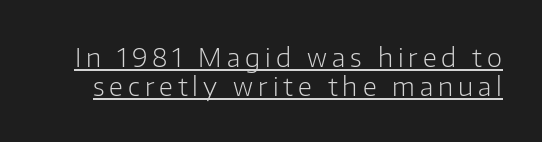
The image shows 26 px text type, upright; set tight line spacing (1.1x), underlined.
